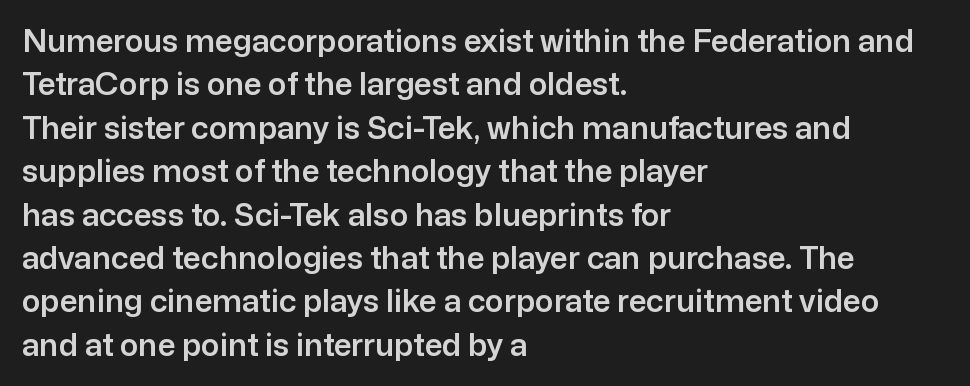
A roman cut, with each character standing at attention. The paragraph shown leans on its left margin. Check the space under the baseline: it is left empty. The face used here is proportionally spaced, like ordinary book or web type. The face used here is rendered with its standard letterfit. Compared with typical paragraphs, the rows here are spaced about the same.
